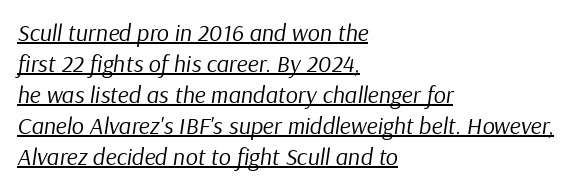
This sample keeps an unexceptional amount of space between lines. The passage shown has conventional tracking throughout. In designer terms, the underline attribute is active on this setting. Every character sits at an angle, as italics do. Stems here are at most as thick as an everyday book face. Line beginnings align vertically; line endings do not.
